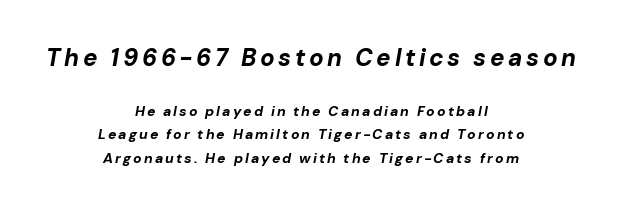
{"italic": "yes", "lean": "right", "slant_degrees": 10, "bold": "yes", "underline": "no", "align": "center", "line_spacing": "normal", "line_spacing_ratio": 1.69, "larger_block": "first", "size_ratio": 1.71, "glyph_px": 24}
